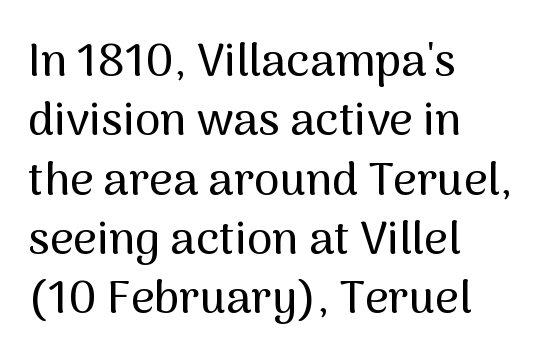
A bare baseline throughout the passage. Compared with typical body copy, the letter spacing here is the same. Nope, no serifs anywhere on these letters. Typeset ragged right — the left edge is the straight one. Quick note: not italic, upright. A typesetter would call this leading conventional body-copy spacing.
